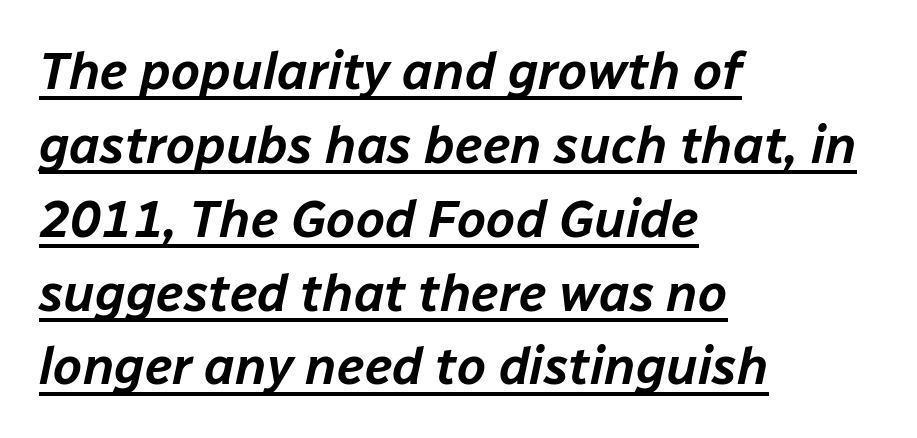
The image shows 52 px text type, italic (leaning right); set left-aligned, normal line spacing (1.42x), normal letter spacing, underlined; low stroke contrast and a medium x-height.
